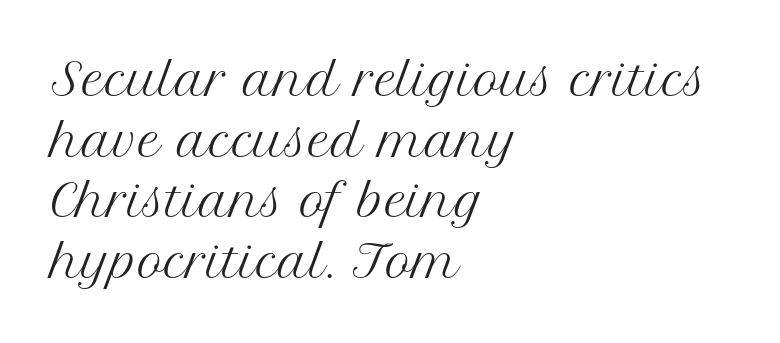
{"serif": "yes", "bold": "no", "weight": "regular", "width": "normal", "stroke_contrast": "medium", "x_height": "medium", "monospaced": "no", "underline": "no", "align": "left", "line_spacing": "normal", "line_spacing_ratio": 1.38, "letter_spacing": "normal", "letter_spacing_em": 0.0, "glyph_px": 44}
